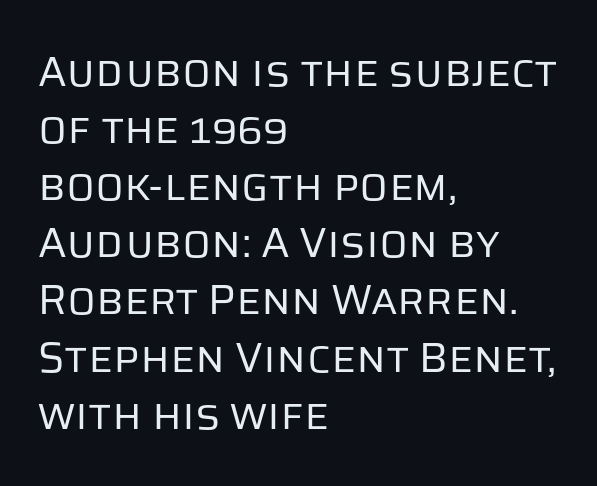
The image shows 42 px regular-weight sans-serif type, upright; set left-aligned, normal line spacing (1.36x), normal letter spacing, not underlined; low stroke contrast and a large x-height.
